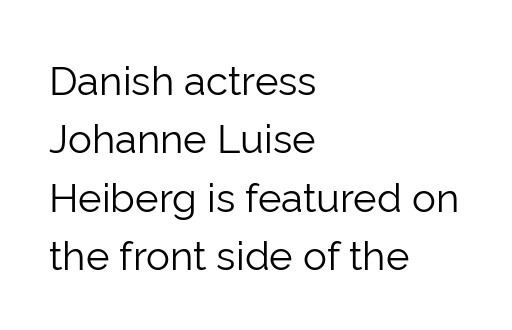
{"serif": "no", "italic": "no", "bold": "no", "weight": "light", "width": "normal", "stroke_contrast": "low", "x_height": "medium", "monospaced": "no", "underline": "no", "align": "left", "line_spacing": "normal", "line_spacing_ratio": 1.46, "letter_spacing": "normal", "letter_spacing_em": 0.0, "glyph_px": 40}
